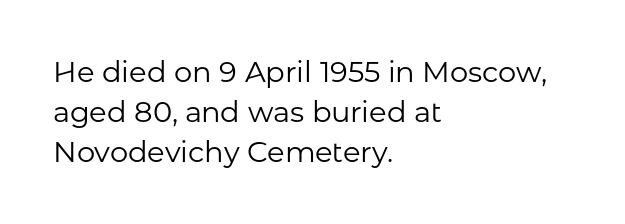
The image shows 29 px regular-weight sans-serif type, upright; set left-aligned, normal line spacing (1.38x), normal letter spacing, not underlined; low stroke contrast and a medium x-height.
